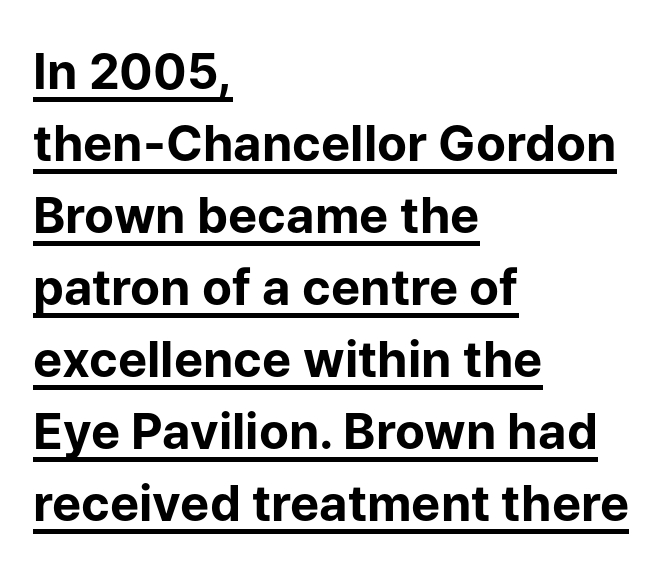
Character widths vary here, with narrow letters taking less room than wide ones. The rendered words wear a rule along their underside. All the whitespace from short lines collects on the right. Ascenders rise straight up at ninety degrees. Inter-character spacing is left at the font's built-in metrics. Check where the strokes stop: nothing finishes them off — pure sans.
